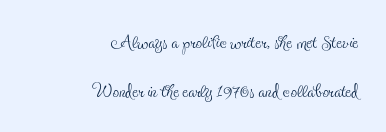
The image shows 26 px text type; set right-aligned, line spacing 1.88x, normal letter spacing, not underlined.
